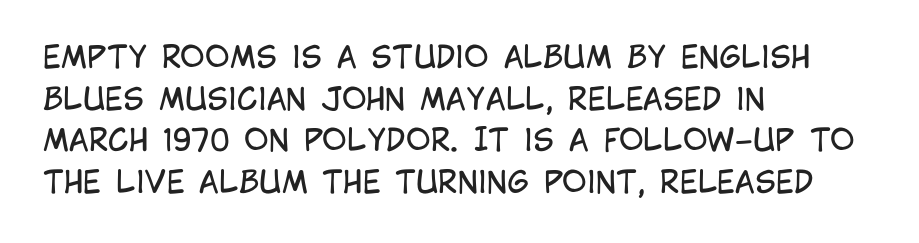
{"serif": "no", "italic": "no", "bold": "no", "weight": "regular", "width": "condensed", "stroke_contrast": "low", "x_height": "large", "monospaced": "no", "underline": "no", "align": "left", "line_spacing": "normal", "line_spacing_ratio": 1.39, "letter_spacing": "normal", "letter_spacing_em": 0.0, "glyph_px": 30}
